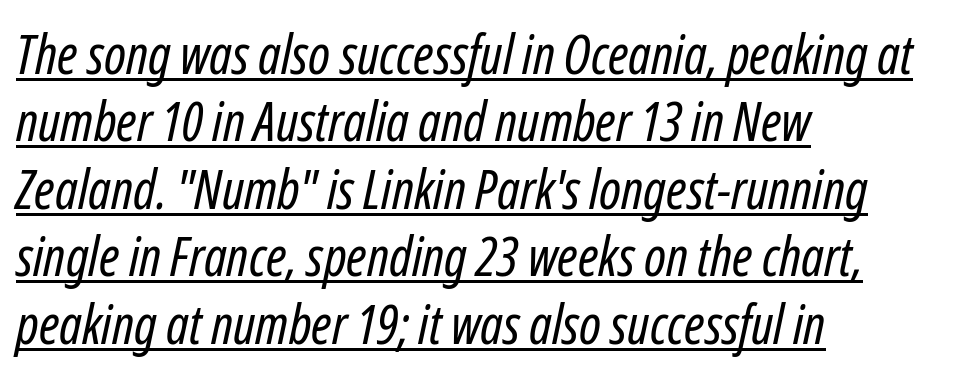
The image shows 54 px regular-weight, condensed type, italic (leaning right); set left-aligned, normal line spacing (1.25x), normal letter spacing, underlined; low stroke contrast and a medium x-height.
